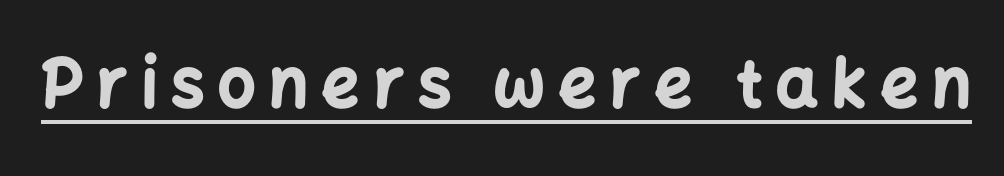
{"serif": "no", "italic": "no", "bold": "yes", "weight": "bold", "width": "normal", "stroke_contrast": "low", "x_height": "medium", "monospaced": "no", "underline": "yes", "letter_spacing": "wide", "letter_spacing_em": 0.21, "glyph_px": 66}
